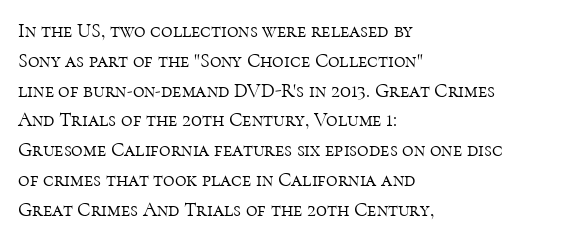
The image shows 20 px text type, upright; set left-aligned, normal line spacing (1.49x), normal letter spacing, not underlined.
